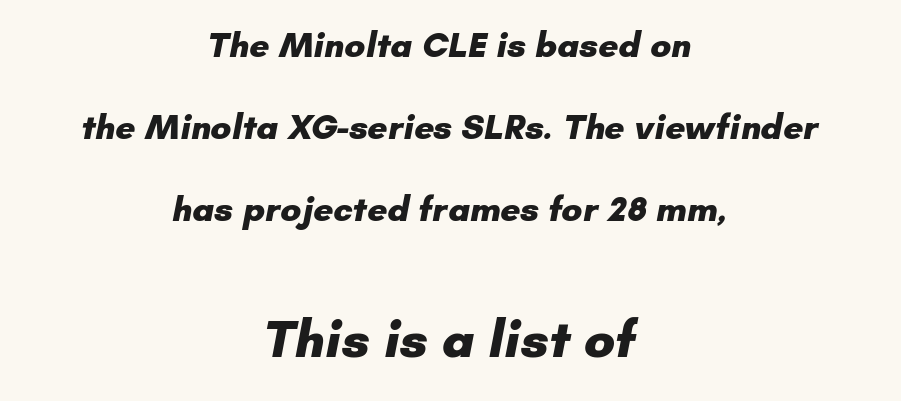
Q: Is the text bold? A: Yes.
Q: Is the typeface a serif or a sans-serif typeface? A: Sans-serif.
Q: Is the text underlined? A: No.
Q: How is the paragraph aligned? A: Centered.
Q: Is the spacing between letters normal or unusually wide? A: Normal.
Q: Is the spacing between lines tight, normal or loose? A: Loose.
Q: Which block of text is set in a larger size, the first (top) or the second (bottom)? A: The second (bottom) one.
Q: Width (condensed, normal, or wide)? A: Normal.
Q: Stroke contrast? A: Low.
Q: x-height? A: Small.
Q: Monospaced? A: No.
